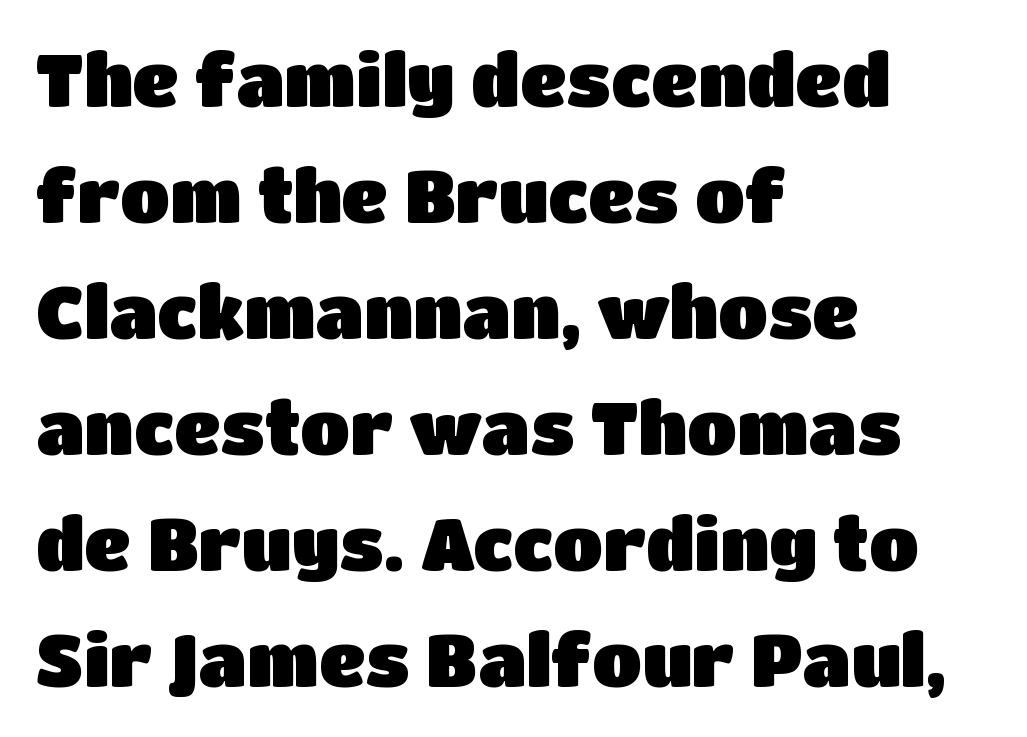
The image shows 73 px sans-serif type, upright; set left-aligned, normal line spacing (1.59x), normal letter spacing, not underlined; low stroke contrast and a large x-height.
